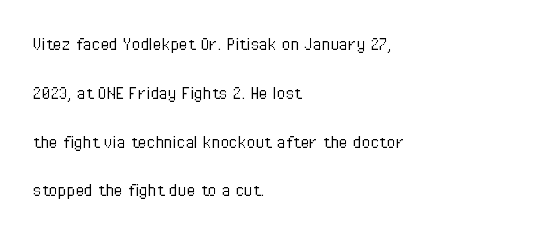
{"italic": "no", "bold": "no", "underline": "no", "align": "left", "line_spacing": "loose", "line_spacing_ratio": 2.44, "letter_spacing": "normal", "letter_spacing_em": 0.0, "glyph_px": 20}
